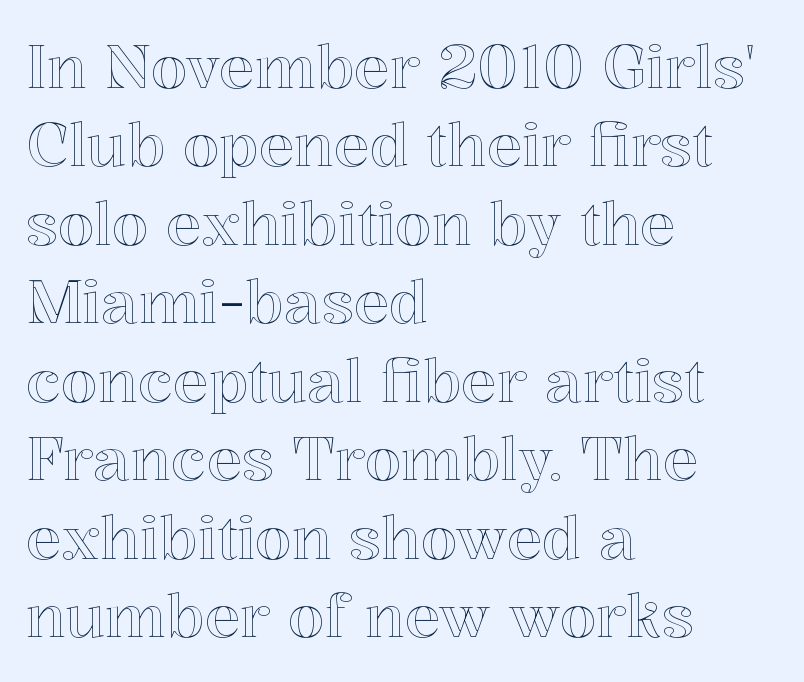
{"italic": "no", "width": "normal", "x_height": "medium", "monospaced": "no", "underline": "no", "align": "left", "line_spacing": "normal", "line_spacing_ratio": 1.33, "letter_spacing": "normal", "letter_spacing_em": 0.0, "glyph_px": 59}
